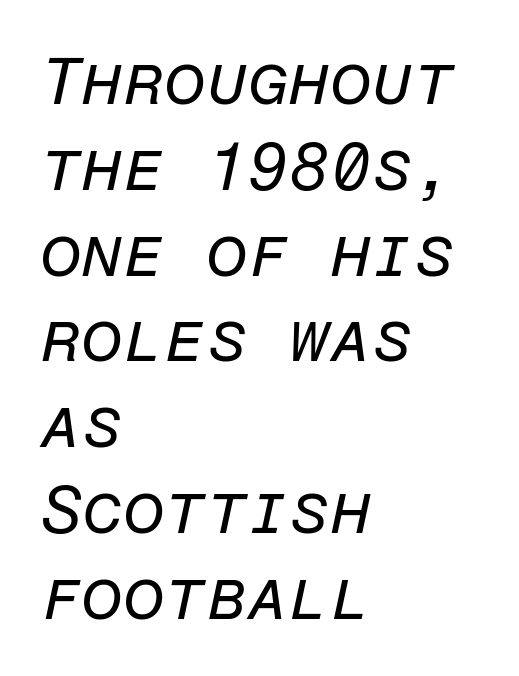
Spacing verdict: monospaced, one width for all characters. This sample keeps an unexceptional amount of space between lines. Is the type heavy? It reads as light-to-regular instead. Descender tails drop into unmarked territory.
